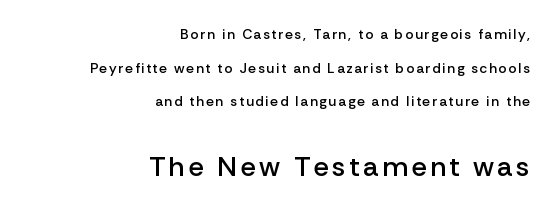
These lines stack with their right ends in a neat column. Spacing verdict: proportional, widths tailored to each character. The rendering shows plain stroke endings on the letterforms — a sans-serif design. Whoever set this chose breathing room over compactness in the vertical rhythm. Is the type bold? Partly — it's a semibold, heavier than regular but not fully bold.
